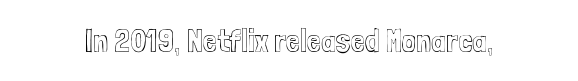
The image shows 32 px condensed type, upright; set normal letter spacing, not underlined; a medium x-height.
